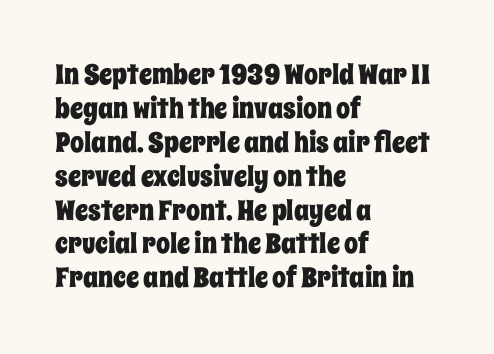
{"italic": "no", "width": "condensed", "stroke_contrast": "low", "x_height": "large", "monospaced": "no", "underline": "no", "align": "left", "line_spacing_ratio": 1.21, "letter_spacing": "normal", "letter_spacing_em": 0.0, "glyph_px": 28}
